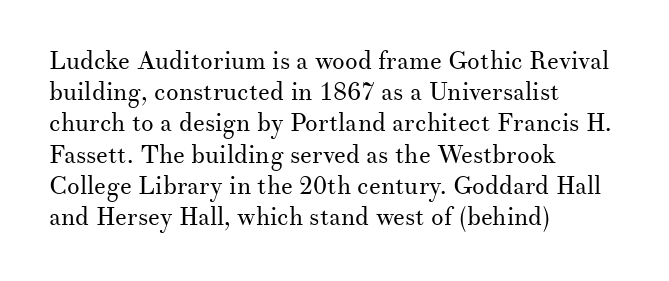
{"italic": "no", "bold": "no", "underline": "no", "align": "left", "line_spacing": "normal", "line_spacing_ratio": 1.25, "letter_spacing": "normal", "letter_spacing_em": 0.0, "glyph_px": 25}
